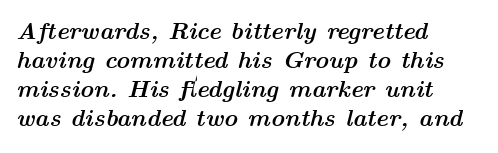
The image shows 24 px bold type, italic (leaning right); set left-aligned, line spacing 1.21x, normal letter spacing, not underlined.
